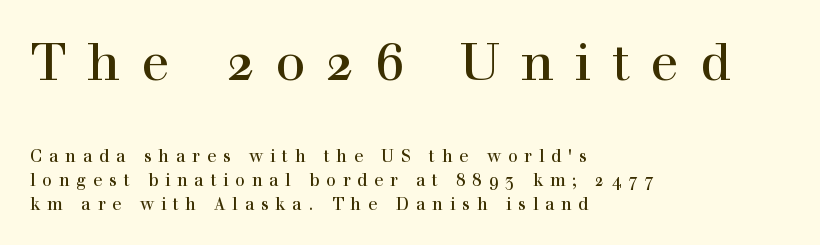
The image shows 52 px serif type, upright; set left-aligned, normal line spacing (1.41x), unusually wide letter spacing (+0.4 em), not underlined; the first (top) block is 3.06x larger; a medium x-height.
